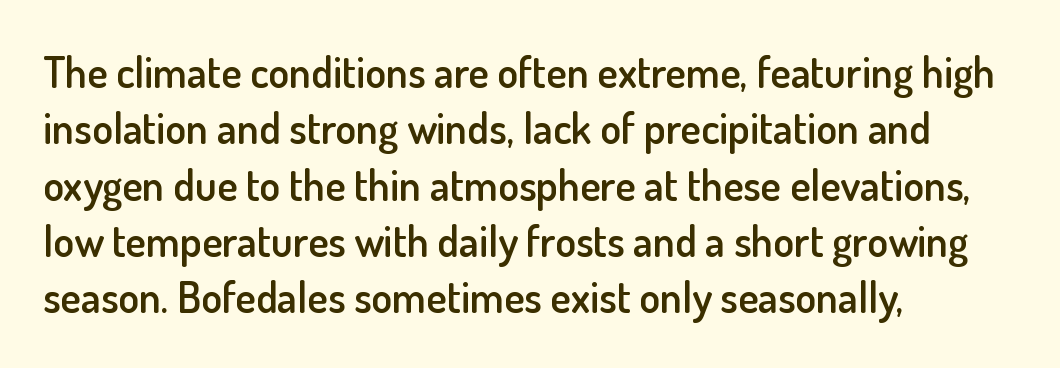
Compared with typical body copy, the letter spacing here is the same. Is this a sans? Yes — the strokes have no serifs. Tall strokes in this sample are plumb rather than angled. Evenly set lines give the paragraph a standard silhouette.
